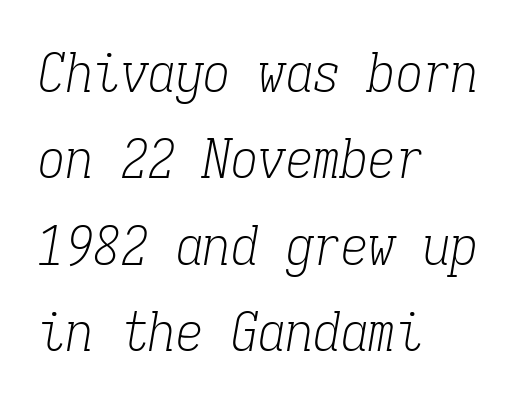
Q: Is the text bold? A: No.
Q: Is the text italic (slanted)? A: Yes, it leans right by about 9 degrees.
Q: Is the typeface a serif or a sans-serif typeface? A: Serif.
Q: Is the text underlined? A: No.
Q: How is the paragraph aligned? A: Left-aligned.
Q: Is the spacing between letters normal or unusually wide? A: Normal.
Q: Is the spacing between lines tight, normal or loose? A: Normal.
Q: Width (condensed, normal, or wide)? A: Condensed.
Q: Stroke contrast? A: Low.
Q: x-height? A: Medium.
Q: Monospaced? A: Yes.
